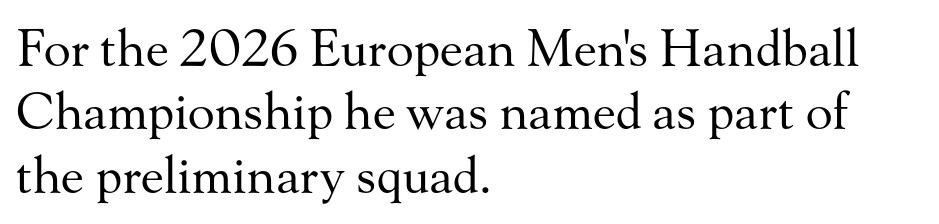
{"serif": "yes", "italic": "no", "bold": "no", "weight": "regular", "width": "normal", "stroke_contrast": "medium", "x_height": "small", "monospaced": "no", "underline": "no", "align": "left", "line_spacing": "normal", "line_spacing_ratio": 1.27, "letter_spacing": "normal", "letter_spacing_em": 0.0, "glyph_px": 50}
